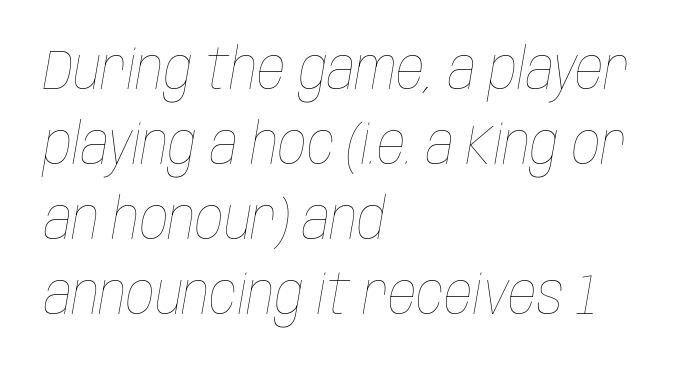
Q: Is the text bold? A: No.
Q: Is the text italic (slanted)? A: Yes, it leans right by about 10 degrees.
Q: Is the text underlined? A: No.
Q: How is the paragraph aligned? A: Left-aligned.
Q: Is the spacing between letters normal or unusually wide? A: Normal.
Q: Is the spacing between lines tight, normal or loose? A: Normal.
Q: Width (condensed, normal, or wide)? A: Condensed.
Q: Stroke contrast? A: Low.
Q: x-height? A: Large.
Q: Monospaced? A: No.
